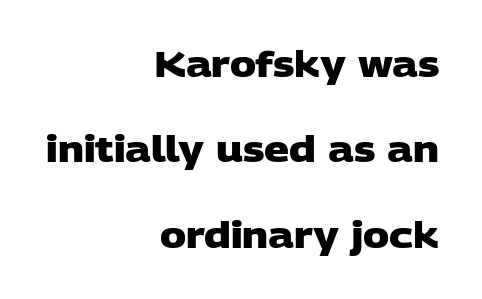
Notice the wide empty band between every row — that's loose leading. Underline: absent. Teacher's note: observe the even right margin — that is flush-right alignment. Here the designer chose a conventional face with non-uniform glyph widths. Characters follow at the spacing the type designer built in.
